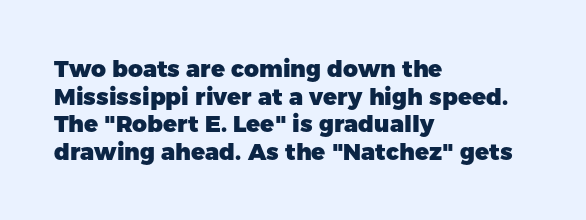
Q: Is the text bold? A: Yes.
Q: Is the text italic (slanted)? A: No, it is upright.
Q: Is the text underlined? A: No.
Q: How is the paragraph aligned? A: Left-aligned.
Q: Is the spacing between letters normal or unusually wide? A: Normal.
